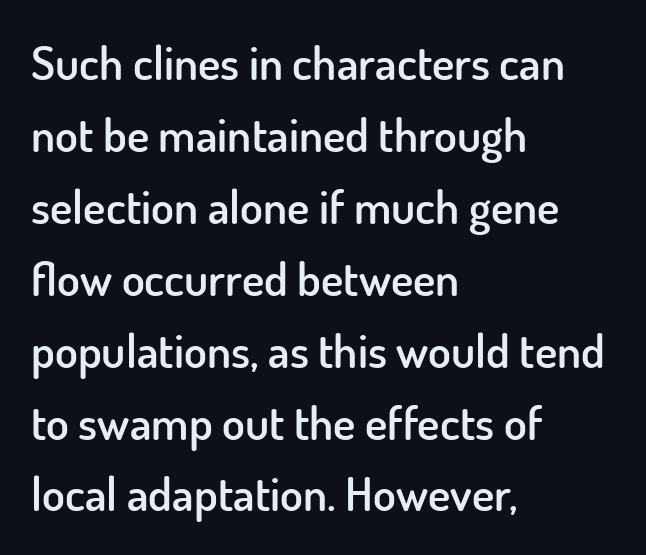
{"serif": "no", "italic": "no", "bold": "semi", "weight": "semibold", "width": "normal", "stroke_contrast": "low", "x_height": "small", "monospaced": "no", "underline": "no", "align": "left", "line_spacing": "normal", "line_spacing_ratio": 1.53, "letter_spacing": "normal", "letter_spacing_em": 0.0, "glyph_px": 47}
